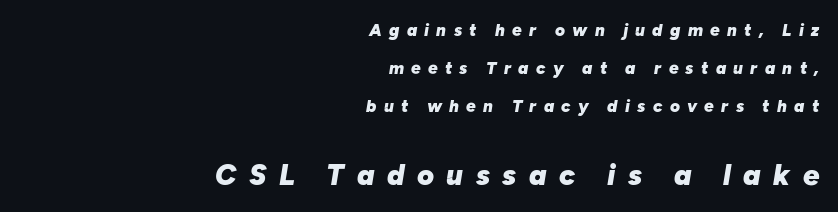
Q: Is the text bold? A: Yes.
Q: Is the text italic (slanted)? A: Yes, it leans right by about 10 degrees.
Q: Is the text underlined? A: No.
Q: How is the paragraph aligned? A: Right-aligned.
Q: Is the spacing between letters normal or unusually wide? A: Unusually wide.
Q: Is the spacing between lines tight, normal or loose? A: Loose.
Q: Which block of text is set in a larger size, the first (top) or the second (bottom)? A: The second (bottom) one.
Q: Width (condensed, normal, or wide)? A: Normal.
Q: Stroke contrast? A: Low.
Q: x-height? A: Medium.
Q: Monospaced? A: No.
